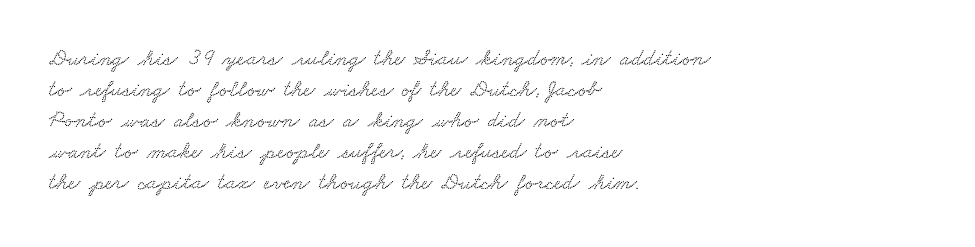
Q: Is the text underlined? A: No.
Q: How is the paragraph aligned? A: Left-aligned.
Q: Is the spacing between letters normal or unusually wide? A: Normal.
Q: Is the spacing between lines tight, normal or loose? A: Normal.
